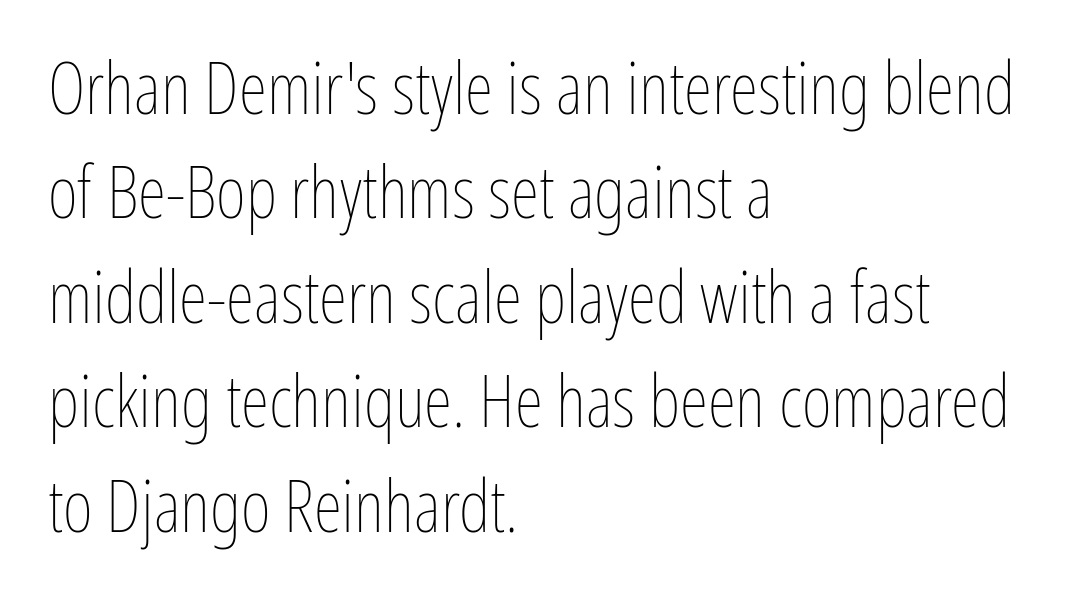
Q: Is the text bold? A: No.
Q: Is the text italic (slanted)? A: No, it is upright.
Q: Is the text underlined? A: No.
Q: How is the paragraph aligned? A: Left-aligned.
Q: Is the spacing between letters normal or unusually wide? A: Normal.
Q: Is the spacing between lines tight, normal or loose? A: Normal.
Q: Width (condensed, normal, or wide)? A: Condensed.
Q: Stroke contrast? A: Low.
Q: x-height? A: Medium.
Q: Monospaced? A: No.
